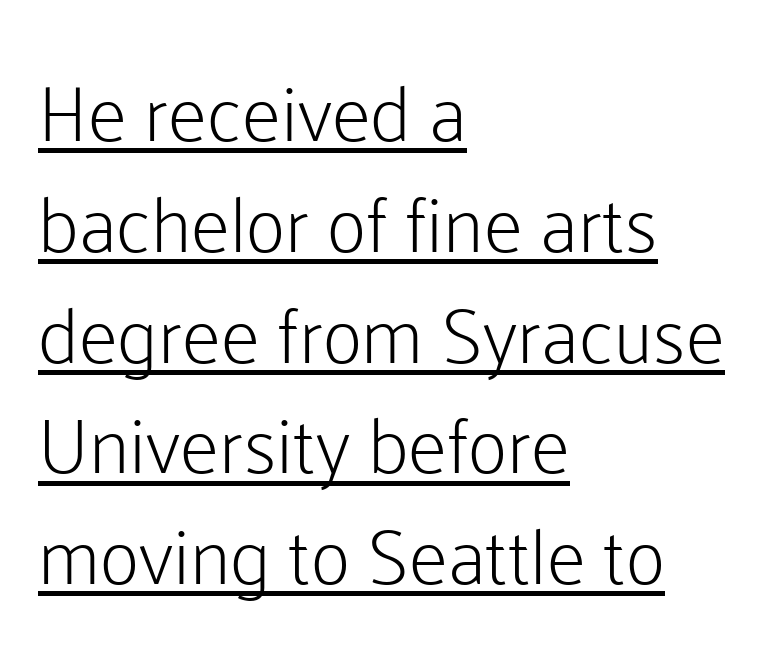
The image shows 78 px light sans-serif type, upright; set left-aligned, normal line spacing (1.42x), normal letter spacing, underlined; low stroke contrast and a medium x-height.
